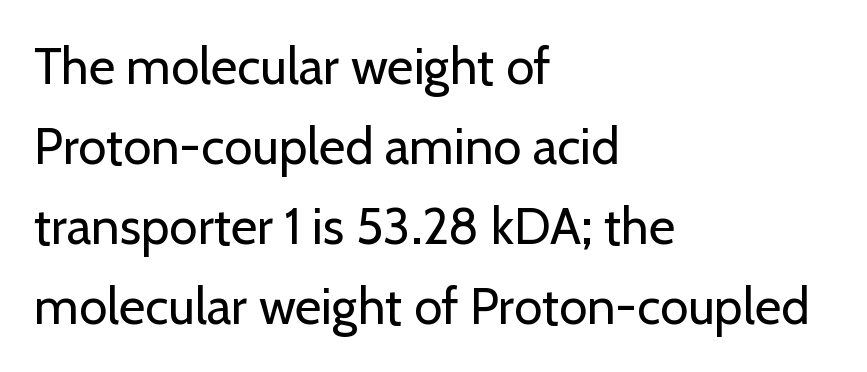
{"serif": "no", "italic": "no", "bold": "no", "weight": "regular", "width": "normal", "stroke_contrast": "low", "x_height": "medium", "monospaced": "no", "underline": "no", "align": "left", "line_spacing": "normal", "line_spacing_ratio": 1.57, "letter_spacing": "normal", "letter_spacing_em": 0.0, "glyph_px": 51}
